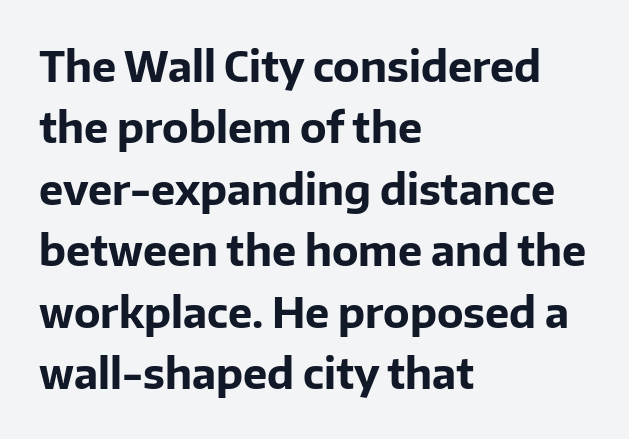
The image shows 41 px bold sans-serif type, upright; set left-aligned, normal line spacing (1.5x), normal letter spacing, not underlined; low stroke contrast and a medium x-height.
